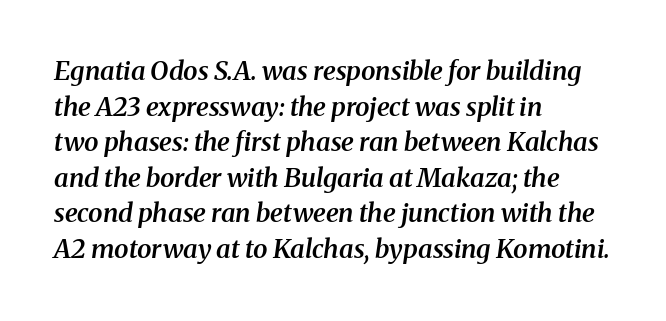
The image shows 26 px text type, italic (leaning right); set left-aligned, normal line spacing (1.37x), normal letter spacing, not underlined.
